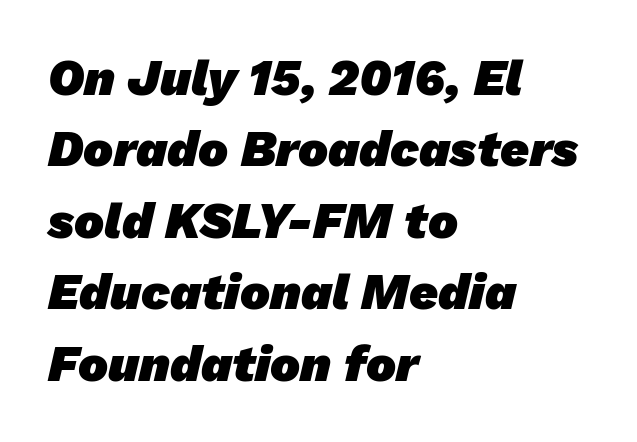
Rows of type keep a routine distance in the vertical direction. Notice how thick the strokes are: this is what a full bold looks like. The horizontal fit of the characters is conventional and even. The glyphs are unaccompanied by any horizontal stroke below them.
